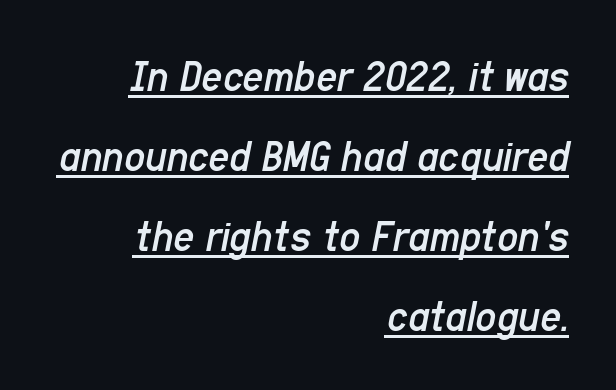
Q: Is the text bold? A: No.
Q: Is the text italic (slanted)? A: Yes, it leans right by about 11 degrees.
Q: Is the text underlined? A: Yes.
Q: How is the paragraph aligned? A: Right-aligned.
Q: Is the spacing between letters normal or unusually wide? A: Normal.
Q: Width (condensed, normal, or wide)? A: Condensed.
Q: Stroke contrast? A: Low.
Q: x-height? A: Medium.
Q: Monospaced? A: No.
